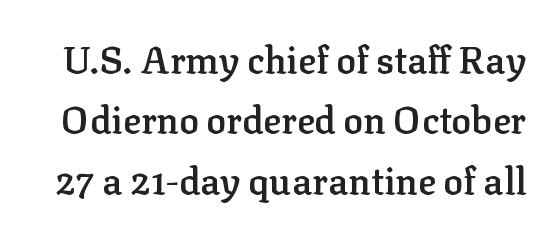
The line texture is even and compact thanks to regular tracking. Varying glyph widths throughout — classic text-font behaviour. On the weight axis this lands at semibold, roughly 600. This block has exactly the height ordinary leading produces.
